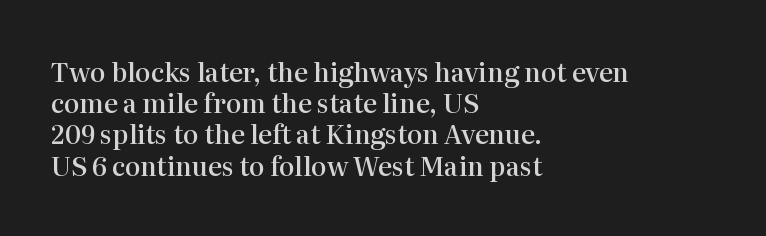
{"italic": "no", "bold": "semi", "underline": "no", "align": "left", "line_spacing_ratio": 1.2, "letter_spacing": "normal", "letter_spacing_em": 0.0, "glyph_px": 26}
